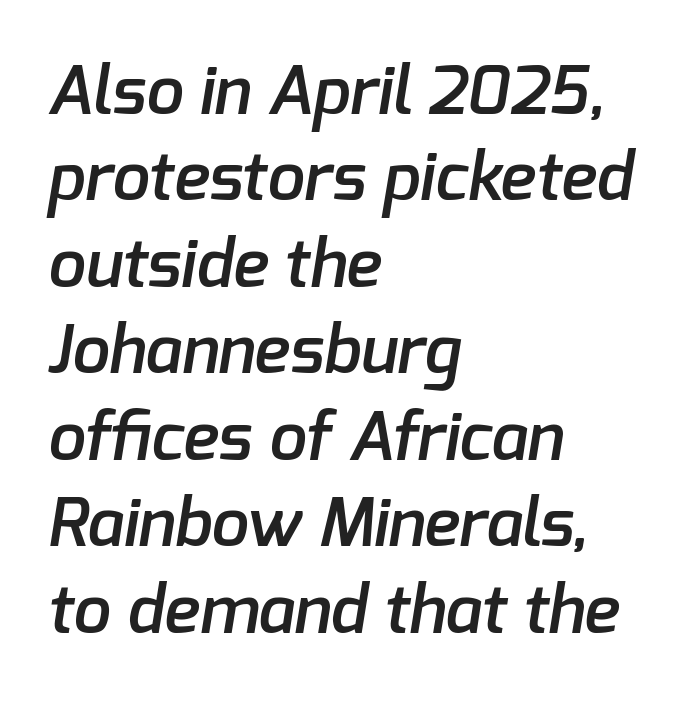
Q: Is the text bold? A: Semi-bold.
Q: Is the typeface a serif or a sans-serif typeface? A: Sans-serif.
Q: Is the text underlined? A: No.
Q: How is the paragraph aligned? A: Left-aligned.
Q: Is the spacing between letters normal or unusually wide? A: Normal.
Q: Is the spacing between lines tight, normal or loose? A: Normal.
Q: Width (condensed, normal, or wide)? A: Normal.
Q: Stroke contrast? A: Low.
Q: x-height? A: Medium.
Q: Monospaced? A: No.
